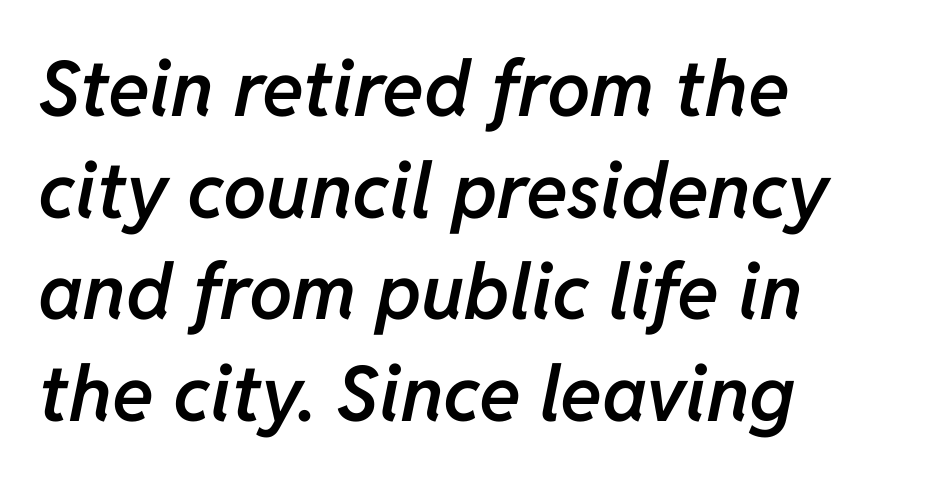
The image shows 77 px semibold type, italic (leaning right); set left-aligned, normal line spacing (1.32x), normal letter spacing, not underlined; low stroke contrast and a medium x-height.
